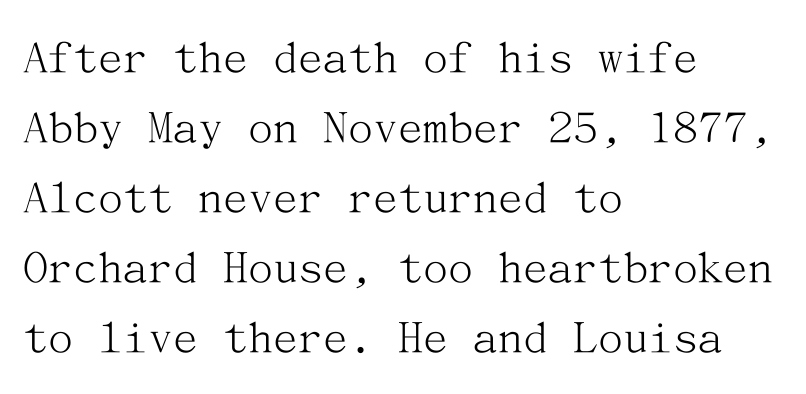
Descenders hang freely into open space. Layout note: lines flush left. Horizontal bands of white between lines are of average thickness. When letters stand straight like this, we call the style roman or upright. Serif or sans? Serif — the stroke terminals have little feet.
